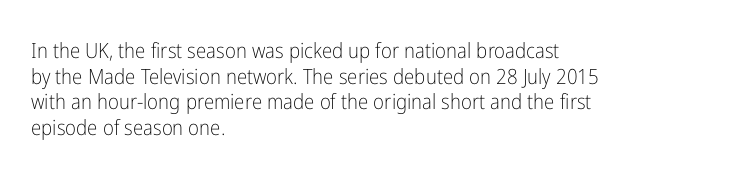
Q: Is the text bold? A: No.
Q: Is the text italic (slanted)? A: No, it is upright.
Q: Is the text underlined? A: No.
Q: How is the paragraph aligned? A: Left-aligned.
Q: Is the spacing between letters normal or unusually wide? A: Normal.
